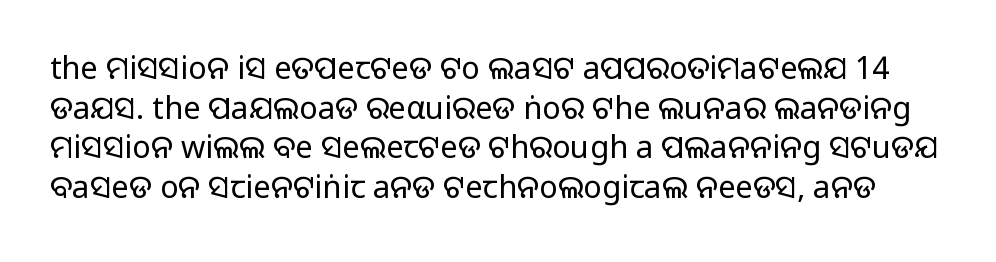
The image shows 31 px sans-serif type, upright; set normal line spacing (1.28x), normal letter spacing, not underlined; medium stroke contrast.
